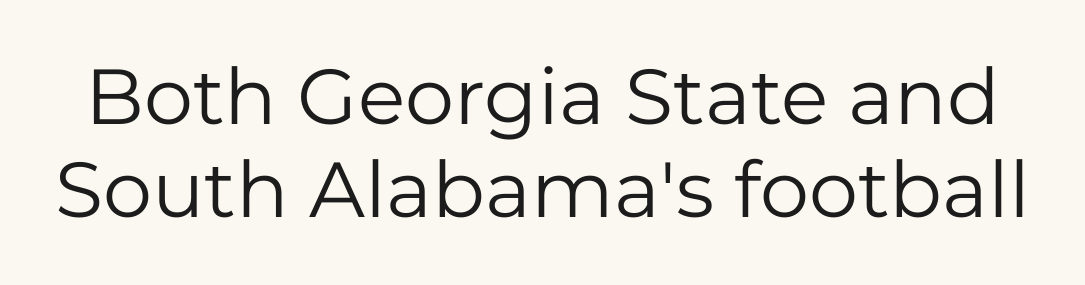
The image shows 78 px regular-weight sans-serif type, upright; set line spacing 1.19x, normal letter spacing, not underlined; low stroke contrast and a medium x-height.
